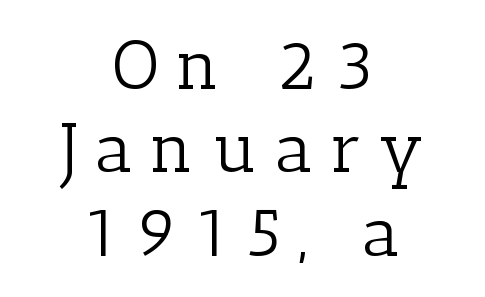
{"serif": "yes", "italic": "no", "bold": "no", "weight": "light", "width": "normal", "stroke_contrast": "low", "x_height": "medium", "monospaced": "no", "underline": "no", "align": "center", "line_spacing_ratio": 1.19, "letter_spacing": "wide", "letter_spacing_em": 0.25, "glyph_px": 70}
